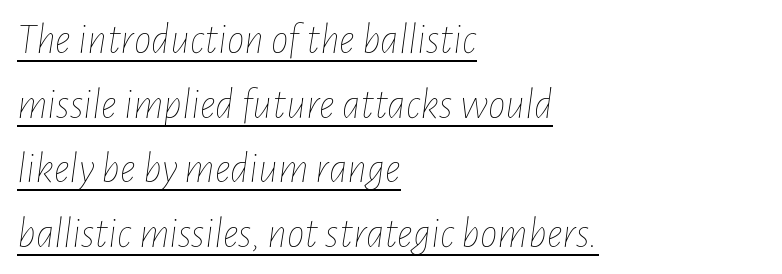
{"italic": "yes", "lean": "right", "slant_degrees": 7, "bold": "no", "weight": "thin", "width": "condensed", "stroke_contrast": "low", "x_height": "medium", "monospaced": "no", "underline": "yes", "align": "left", "line_spacing": "normal", "line_spacing_ratio": 1.47, "letter_spacing": "normal", "letter_spacing_em": 0.0, "glyph_px": 44}
